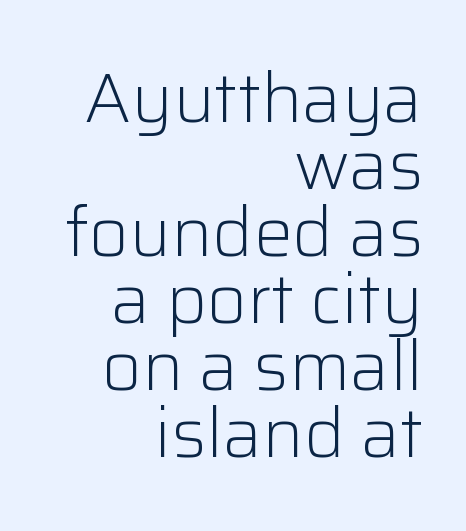
The image shows 69 px light sans-serif type, upright; set right-aligned, tight line spacing (0.97x), normal letter spacing, not underlined; low stroke contrast and a medium x-height.
